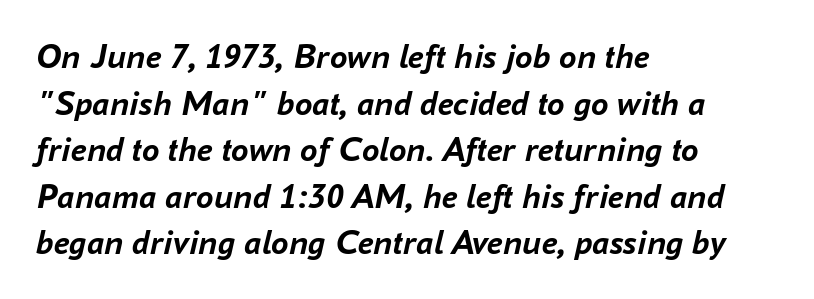
{"italic": "yes", "lean": "right", "slant_degrees": 16, "bold": "yes", "weight": "semibold", "width": "normal", "stroke_contrast": "low", "x_height": "medium", "monospaced": "no", "underline": "no", "align": "left", "line_spacing": "normal", "line_spacing_ratio": 1.33, "letter_spacing": "normal", "letter_spacing_em": 0.0, "glyph_px": 35}
